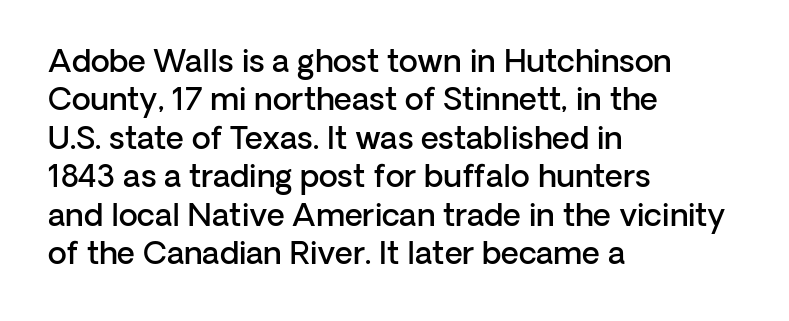
The image shows 31 px semibold sans-serif type, upright; set left-aligned, line spacing 1.24x, normal letter spacing, not underlined; low stroke contrast and a medium x-height.
